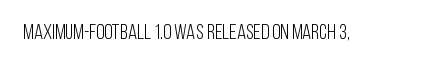
Q: Is the text bold? A: No.
Q: Is the text italic (slanted)? A: No, it is upright.
Q: Is the text underlined? A: No.
Q: Is the spacing between letters normal or unusually wide? A: Normal.
